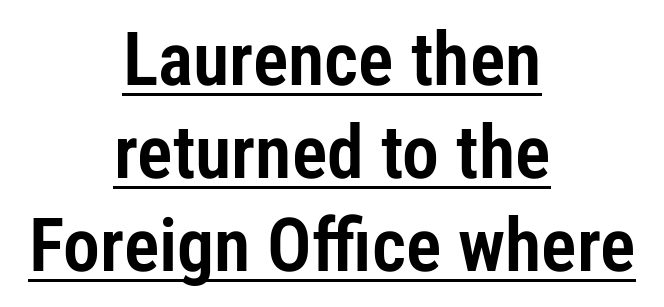
Q: Is the text italic (slanted)? A: No, it is upright.
Q: Is the typeface a serif or a sans-serif typeface? A: Sans-serif.
Q: Is the text underlined? A: Yes.
Q: How is the paragraph aligned? A: Centered.
Q: Is the spacing between letters normal or unusually wide? A: Normal.
Q: Is the spacing between lines tight, normal or loose? A: Normal.
Q: Width (condensed, normal, or wide)? A: Condensed.
Q: Stroke contrast? A: Low.
Q: x-height? A: Medium.
Q: Monospaced? A: No.
